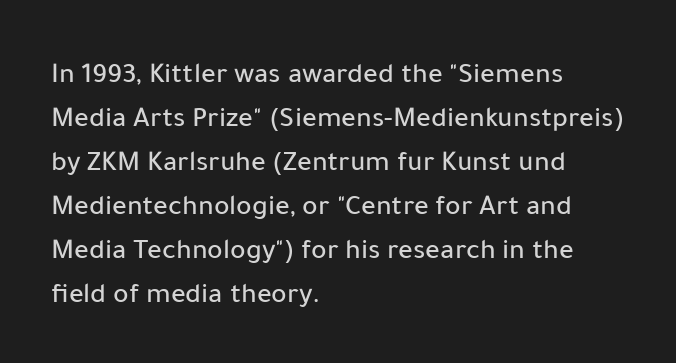
The image shows 29 px sans-serif type, upright; set left-aligned, normal line spacing (1.52x), normal letter spacing, not underlined; low stroke contrast and a medium x-height.
